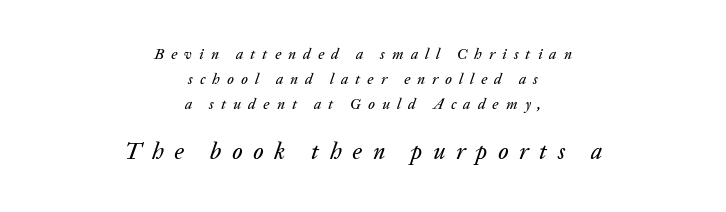
Q: Is the text italic (slanted)? A: Yes, it leans right by about 20 degrees.
Q: Is the text underlined? A: No.
Q: How is the paragraph aligned? A: Centered.
Q: Is the spacing between letters normal or unusually wide? A: Unusually wide.
Q: Is the spacing between lines tight, normal or loose? A: Normal.
Q: Which block of text is set in a larger size, the first (top) or the second (bottom)? A: The second (bottom) one.
